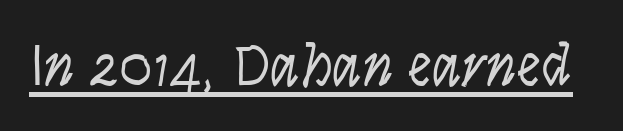
The passage shown is not bold in any degree. An italicized treatment has been applied to the whole sample. Quick note: underline on. The tracking reads as untouched default to a designer's eye. Spacing verdict: proportional, widths tailored to each character.
